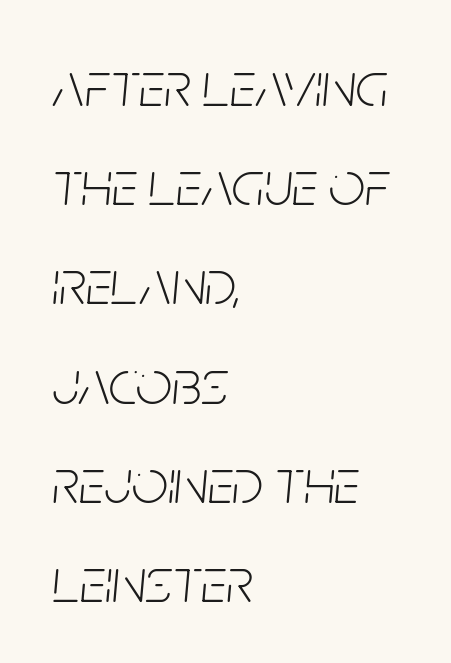
The image shows 64 px light, condensed type, italic (leaning right); set left-aligned, normal line spacing (1.55x), normal letter spacing, not underlined; low stroke contrast and a large x-height.
